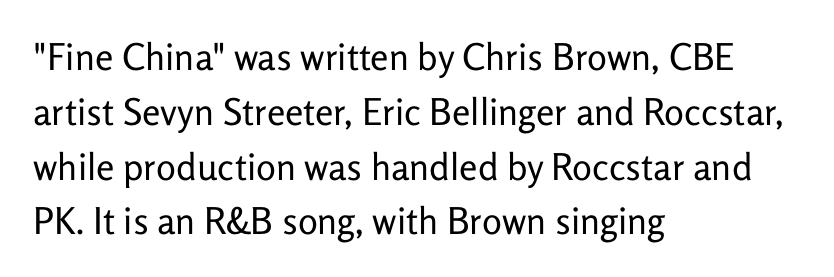
The image shows 37 px regular-weight sans-serif type, upright; set left-aligned, normal line spacing (1.48x), normal letter spacing, not underlined; low stroke contrast and a medium x-height.
